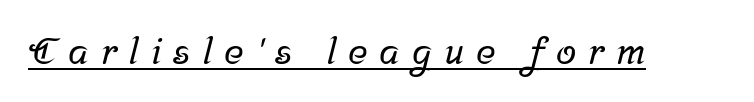
{"width": "normal", "stroke_contrast": "low", "x_height": "medium", "monospaced": "no", "underline": "yes", "letter_spacing": "wide", "letter_spacing_em": 0.32, "glyph_px": 37}
